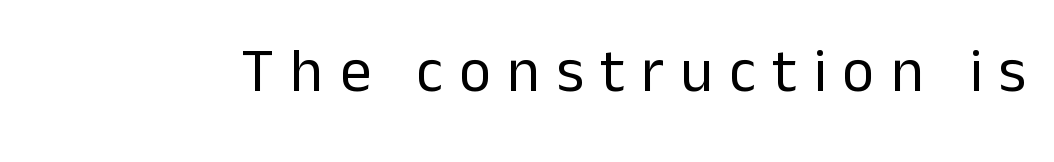
The letters look calm and open, with moderate or lighter stems. Style check: upright. Plain, unruled lines of type. Each word looks stretched out because of the extra space between its letters.
